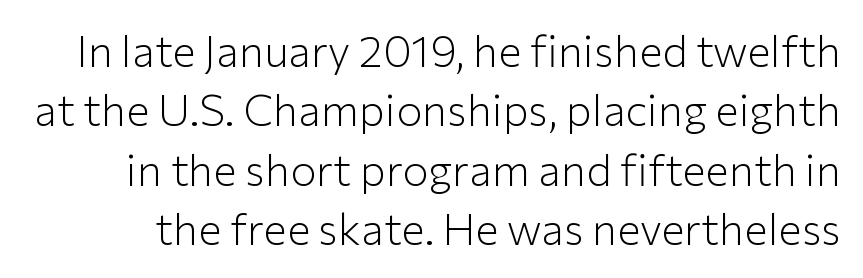
{"serif": "no", "italic": "no", "bold": "no", "weight": "light", "width": "normal", "stroke_contrast": "low", "x_height": "medium", "monospaced": "no", "underline": "no", "line_spacing": "normal", "line_spacing_ratio": 1.35, "letter_spacing": "normal", "letter_spacing_em": 0.0, "glyph_px": 44}
